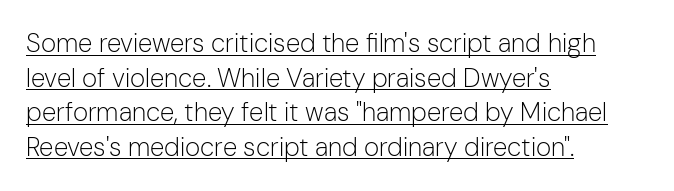
{"italic": "no", "bold": "no", "underline": "yes", "align": "left", "line_spacing": "normal", "line_spacing_ratio": 1.33, "letter_spacing": "normal", "letter_spacing_em": 0.0, "glyph_px": 26}
